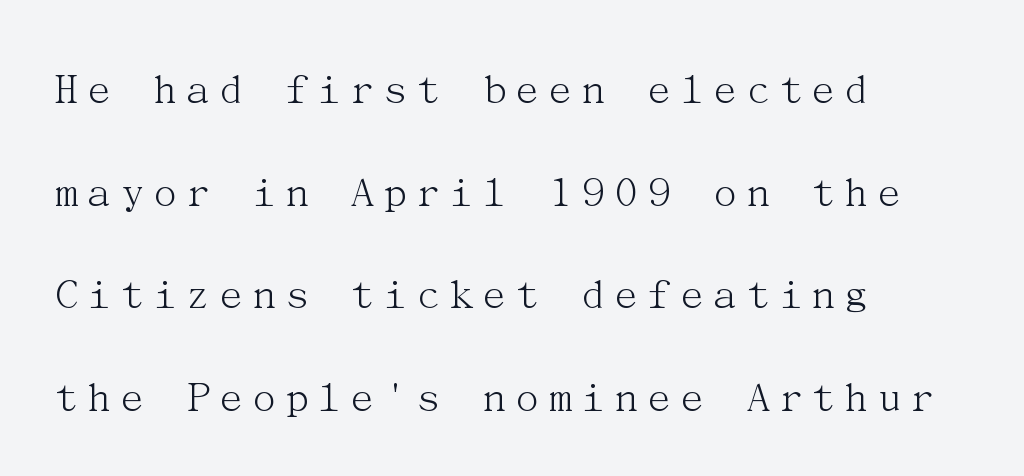
Small tapered or slab feet sit at the stroke ends, so this counts as serif. The area under the type is left untouched. Is the type heavy? It reads as light-to-regular instead. Reading down the column, the eye jumps a long way to each next line. The specimen reads as upright at a glance. Horizontally, the lines are justified to the leading edge only.
